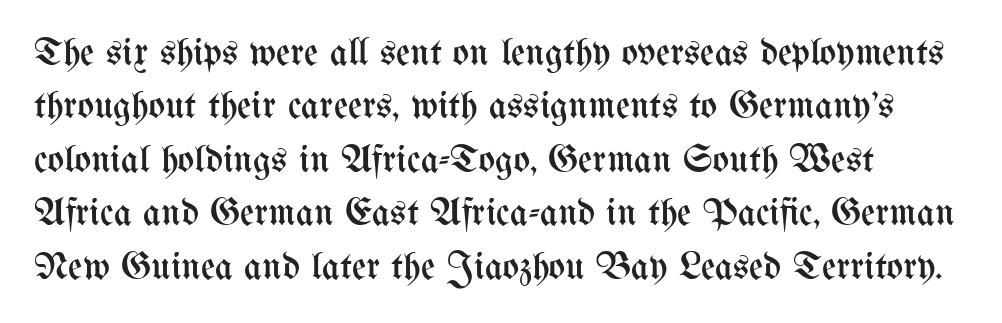
The image shows 39 px regular-weight, condensed type, upright; set left-aligned, normal line spacing (1.37x), normal letter spacing, not underlined; medium stroke contrast and a medium x-height.
